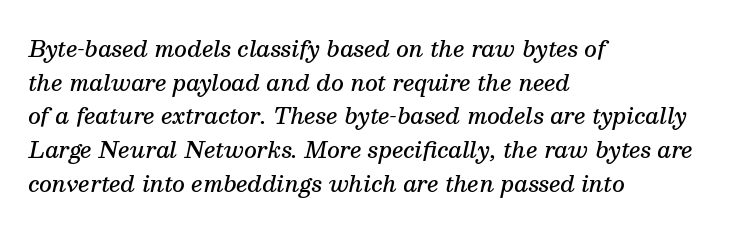
Q: Is the text bold? A: Semi-bold.
Q: Is the text italic (slanted)? A: Yes, it leans right by about 13 degrees.
Q: Is the text underlined? A: No.
Q: How is the paragraph aligned? A: Left-aligned.
Q: Is the spacing between letters normal or unusually wide? A: Normal.
Q: Is the spacing between lines tight, normal or loose? A: Normal.
